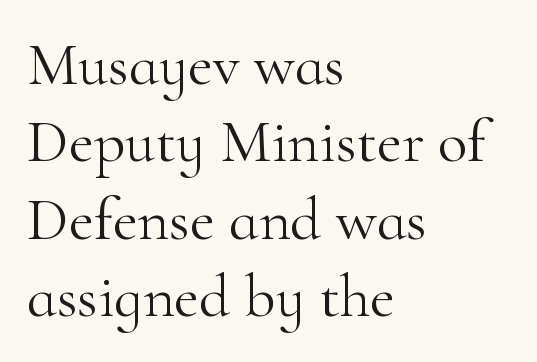
The image shows 61 px light serif type, upright; set left-aligned, normal line spacing (1.27x), normal letter spacing, not underlined; high stroke contrast and a small x-height.
